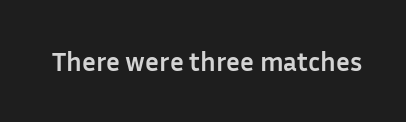
Q: Is the text bold? A: Yes.
Q: Is the text italic (slanted)? A: No, it is upright.
Q: Is the text underlined? A: No.
Q: Is the spacing between letters normal or unusually wide? A: Normal.
